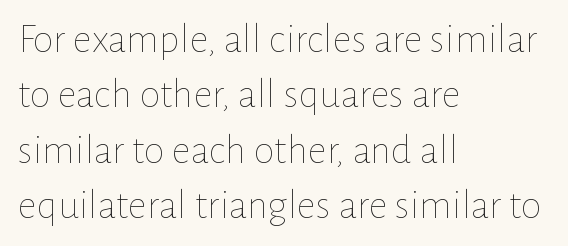
The image shows 42 px thin type, upright; set left-aligned, normal line spacing (1.32x), normal letter spacing, not underlined; low stroke contrast and a medium x-height.
